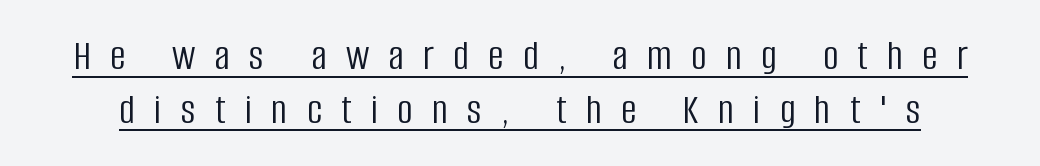
Normally led — the rows are evenly, conventionally spaced. Every word sits above its own underline. Nothing heavy about these letters — not bold at all. Every stem runs plumb, perpendicular to the baseline.
